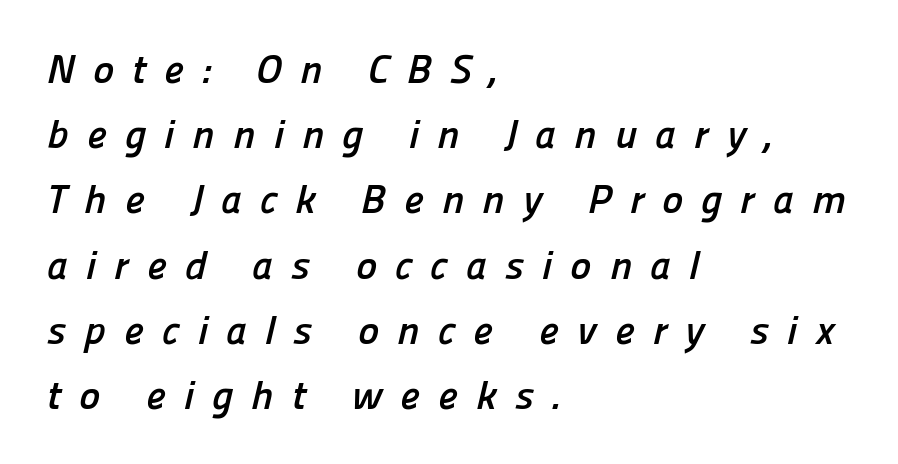
Q: Is the text bold? A: Yes.
Q: Is the typeface a serif or a sans-serif typeface? A: Sans-serif.
Q: Is the text underlined? A: No.
Q: How is the paragraph aligned? A: Left-aligned.
Q: Is the spacing between letters normal or unusually wide? A: Unusually wide.
Q: Is the spacing between lines tight, normal or loose? A: Normal.
Q: Width (condensed, normal, or wide)? A: Normal.
Q: Stroke contrast? A: Low.
Q: x-height? A: Medium.
Q: Monospaced? A: No.
